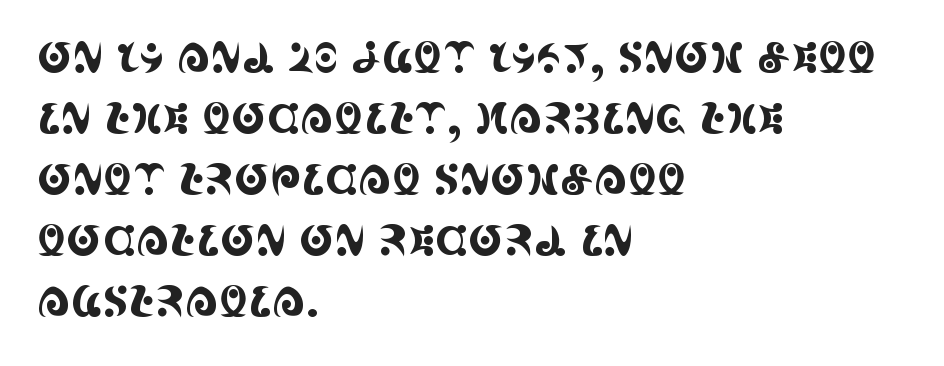
{"serif": "yes", "italic": "no", "width": "condensed", "x_height": "large", "monospaced": "no", "underline": "no", "align": "left", "line_spacing": "normal", "line_spacing_ratio": 1.45, "letter_spacing": "normal", "letter_spacing_em": 0.0, "glyph_px": 42}
